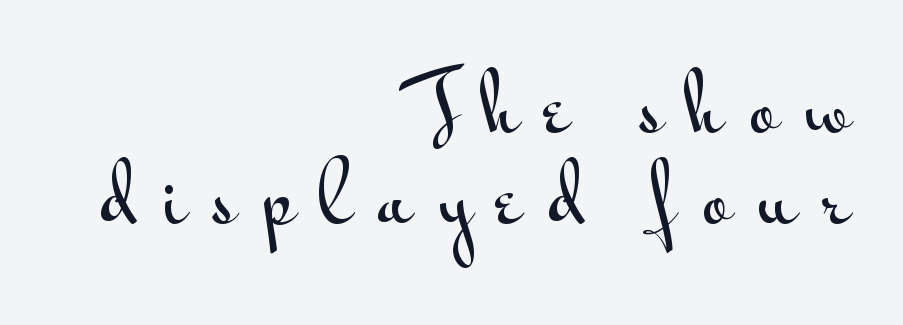
The image shows 76 px wide sans-serif type; set right-aligned, line spacing 1.2x, unusually wide letter spacing (+0.34 em), not underlined; medium stroke contrast and a small x-height.
